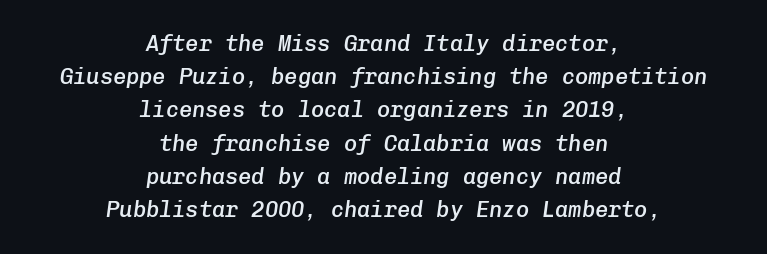
The image shows 22 px text type, italic (leaning right); set centered, normal line spacing (1.51x), normal letter spacing, not underlined.
